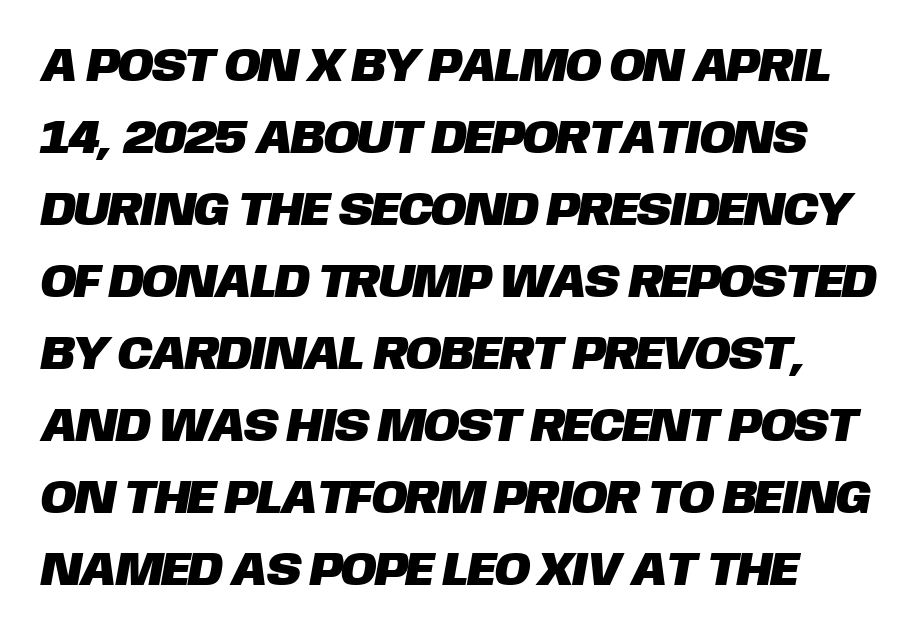
The image shows 48 px sans-serif type; set normal line spacing (1.5x), normal letter spacing, not underlined; low stroke contrast and a large x-height.
